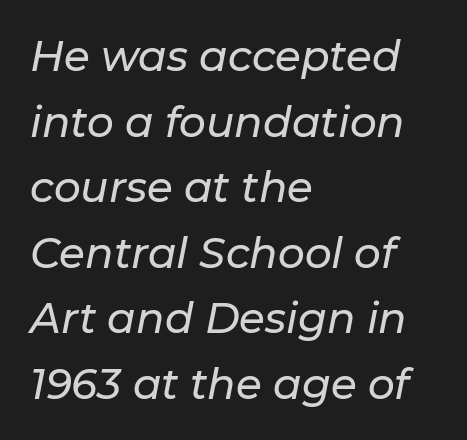
The image shows 42 px text type, italic (leaning right); set left-aligned, normal line spacing (1.56x), normal letter spacing, not underlined; low stroke contrast and a medium x-height.
